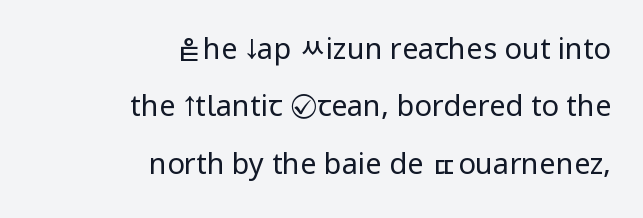
Q: Is the text bold? A: No.
Q: Is the text italic (slanted)? A: No, it is upright.
Q: Is the typeface a serif or a sans-serif typeface? A: Sans-serif.
Q: Is the text underlined? A: No.
Q: How is the paragraph aligned? A: Right-aligned.
Q: Is the spacing between letters normal or unusually wide? A: Normal.
Q: Is the spacing between lines tight, normal or loose? A: Loose.
Q: Width (condensed, normal, or wide)? A: Condensed.
Q: Stroke contrast? A: Low.
Q: x-height? A: Large.
Q: Monospaced? A: No.
